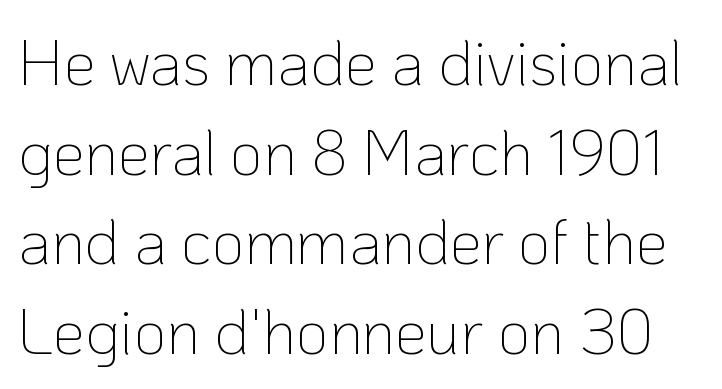
Any mark beneath the type? The region is blank. Examine the stroke ends and you'll find no serifs. This is the regular roman posture of the typeface. Each new line begins a customary step beneath the previous one. Character widths vary here, with narrow letters taking less room than wide ones. Tracking here is standard; glyphs follow each other at the usual distance.
